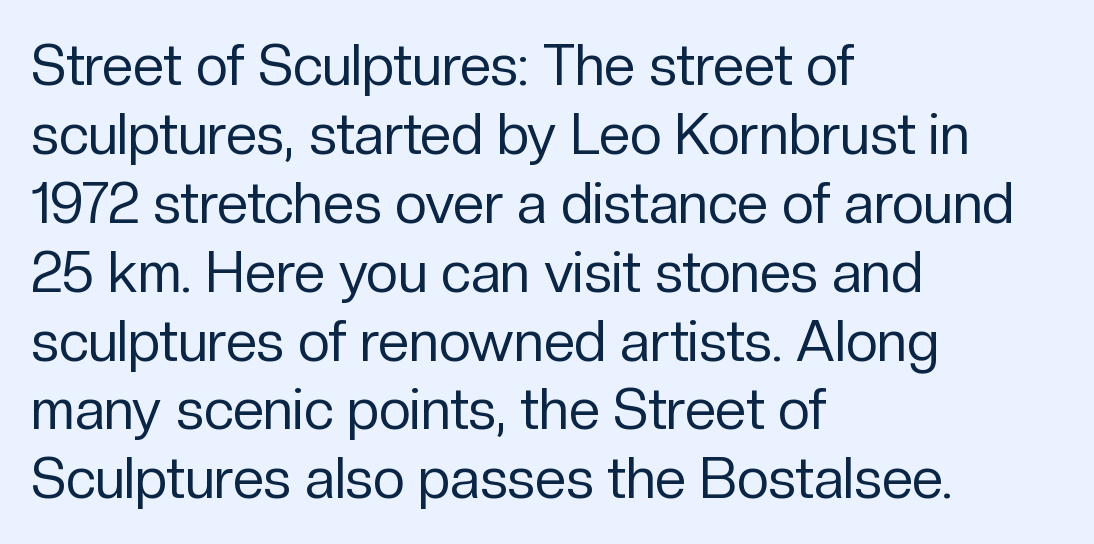
Do the letters lean? They stand straight. Compared with typical body copy, the letter spacing here is the same. Think of a printed novel: that variable character pitch is what you see here. The letterforms sit at book weight or below. If you drew a ruler down the left edge, every line would touch it. Letters rest on an invisible, unmarked baseline.
